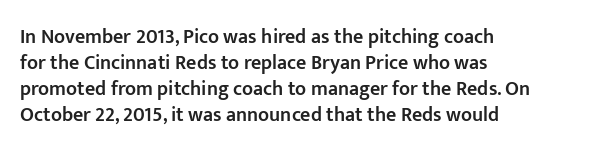
{"italic": "no", "bold": "semi", "underline": "no", "align": "left", "line_spacing": "normal", "line_spacing_ratio": 1.3, "letter_spacing": "normal", "letter_spacing_em": 0.0, "glyph_px": 20}
